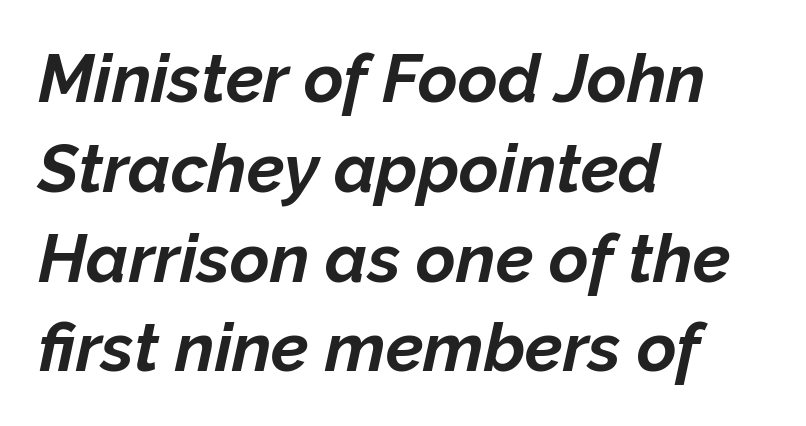
The image shows 68 px bold type, italic (leaning right); set left-aligned, normal line spacing (1.32x), normal letter spacing, not underlined; low stroke contrast and a medium x-height.
